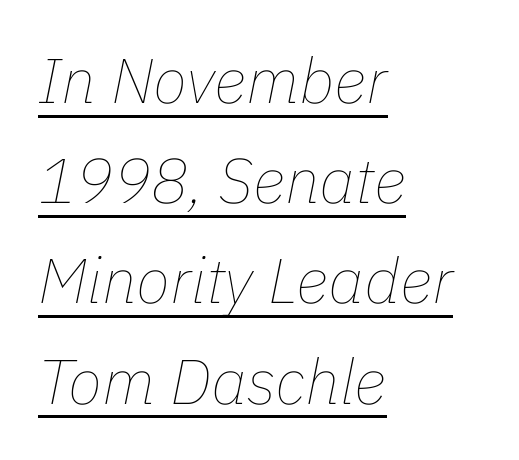
Stroke thickness stays within the range of a standard reading face or lighter. The lines sit at an ordinary, default distance from one another. It's the slanting kind of type. Inter-character spacing is left at the font's built-in metrics. Do the characters align in a grid? No, the font is proportional. Compared with a centered layout, this one pins lines to the left instead.
